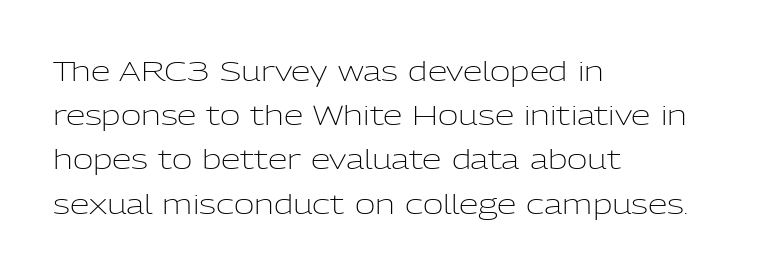
You can tell from the bare stems that sans-serif type was used. Ascenders rise straight up at ninety degrees. Underline: absent. Compared with typical body copy, the letter spacing here is the same. Vertical stems look standard width or narrower in stroke.
